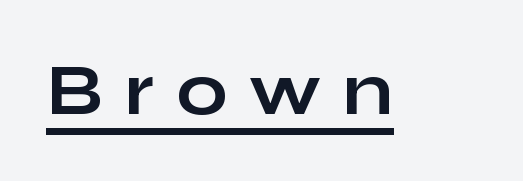
Typographic density is high because the face is bold. The glyphs in this specimen are sans serif. A typesetter would call this heavily tracked-out type. The face used here is proportionally spaced, like ordinary book or web type. Does a line run under the words? Yes, clearly.
